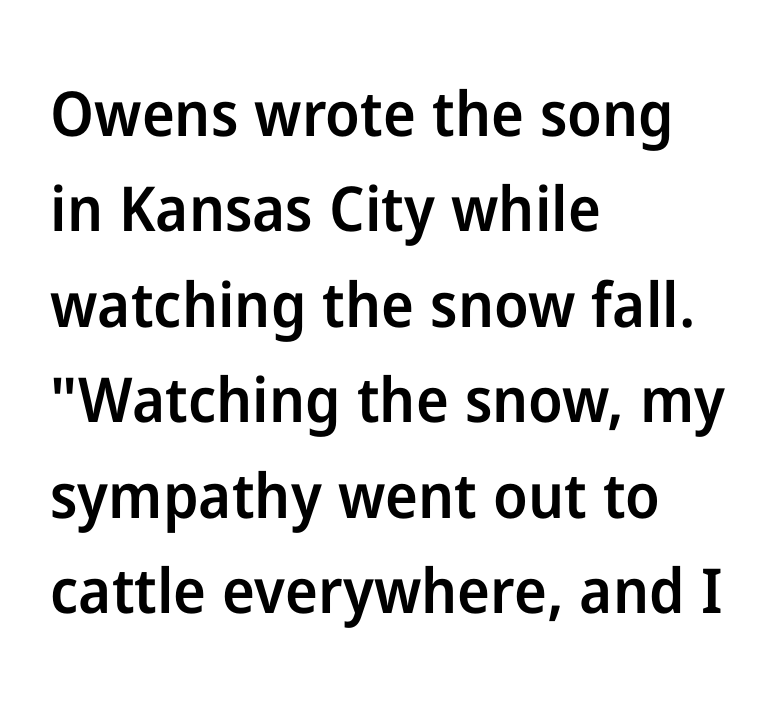
{"serif": "no", "italic": "no", "bold": "semi", "weight": "semibold", "width": "normal", "stroke_contrast": "low", "x_height": "medium", "monospaced": "no", "underline": "no", "align": "left", "line_spacing": "normal", "line_spacing_ratio": 1.54, "letter_spacing": "normal", "letter_spacing_em": 0.0, "glyph_px": 62}
